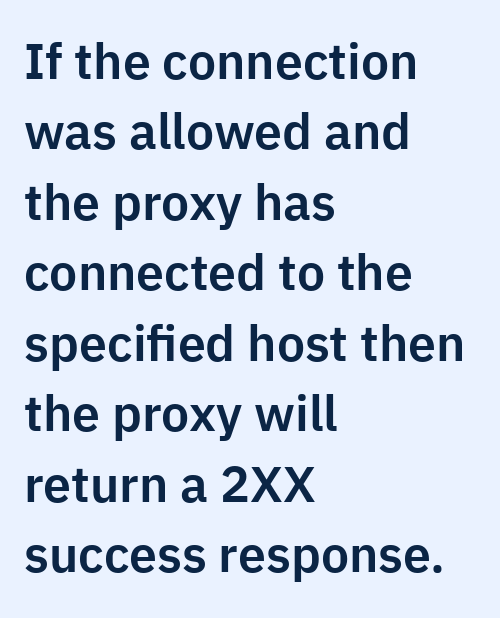
The image shows 50 px sans-serif type, upright; set left-aligned, normal line spacing (1.41x), normal letter spacing, not underlined; low stroke contrast and a medium x-height.
